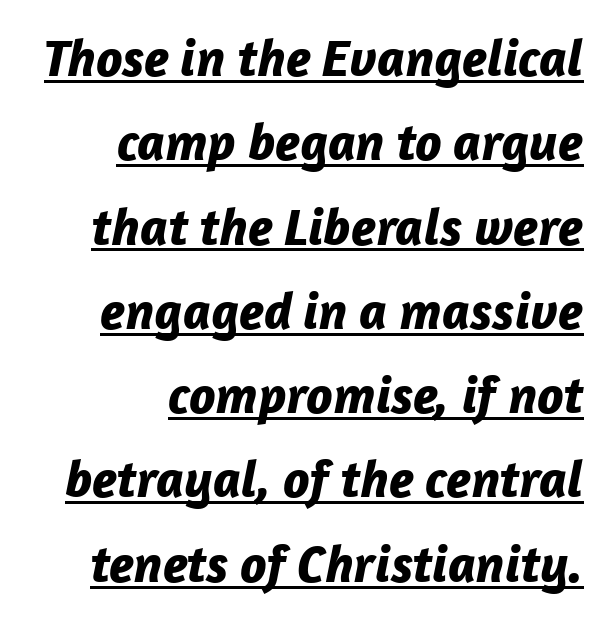
Q: Is the text bold? A: Yes.
Q: Is the text italic (slanted)? A: Yes, it leans right by about 12 degrees.
Q: Is the text underlined? A: Yes.
Q: How is the paragraph aligned? A: Right-aligned.
Q: Is the spacing between letters normal or unusually wide? A: Normal.
Q: Is the spacing between lines tight, normal or loose? A: Normal.
Q: Width (condensed, normal, or wide)? A: Normal.
Q: Stroke contrast? A: Low.
Q: x-height? A: Medium.
Q: Monospaced? A: No.
